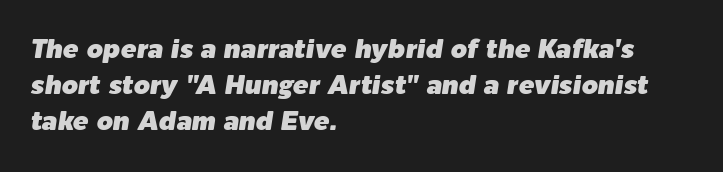
Beneath every word, the page is bare. Horizontal bands of white between lines are of average thickness. The specimen reads as italic at a glance. The letters sit at their default tracking, neither squeezed nor spread. Compared with a centered layout, this one pins lines to the left instead.
